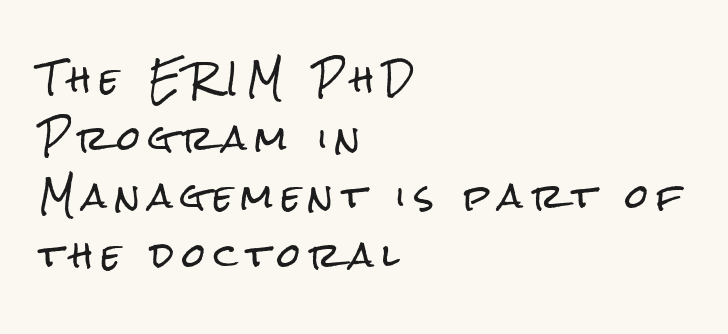
The image shows 33 px condensed sans-serif type, upright; set left-aligned, line spacing 1.78x, unusually wide letter spacing (+0.26 em), not underlined; low stroke contrast and a medium x-height.
